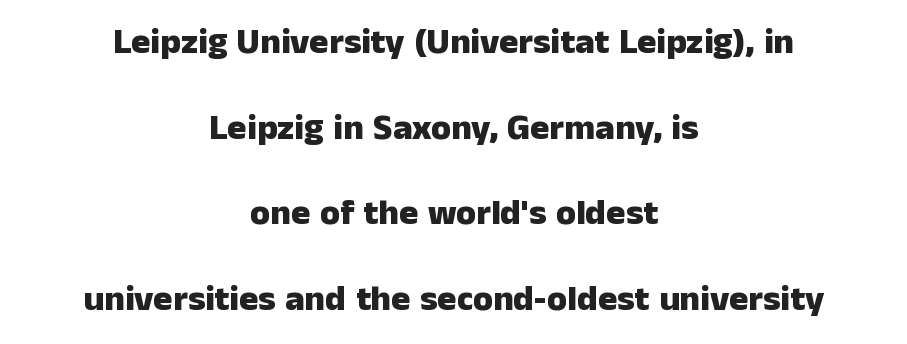
Q: Is the text bold? A: Yes.
Q: Is the text italic (slanted)? A: No, it is upright.
Q: Is the typeface a serif or a sans-serif typeface? A: Sans-serif.
Q: Is the text underlined? A: No.
Q: How is the paragraph aligned? A: Centered.
Q: Is the spacing between letters normal or unusually wide? A: Normal.
Q: Is the spacing between lines tight, normal or loose? A: Loose.
Q: Width (condensed, normal, or wide)? A: Normal.
Q: Stroke contrast? A: Low.
Q: x-height? A: Medium.
Q: Monospaced? A: No.
